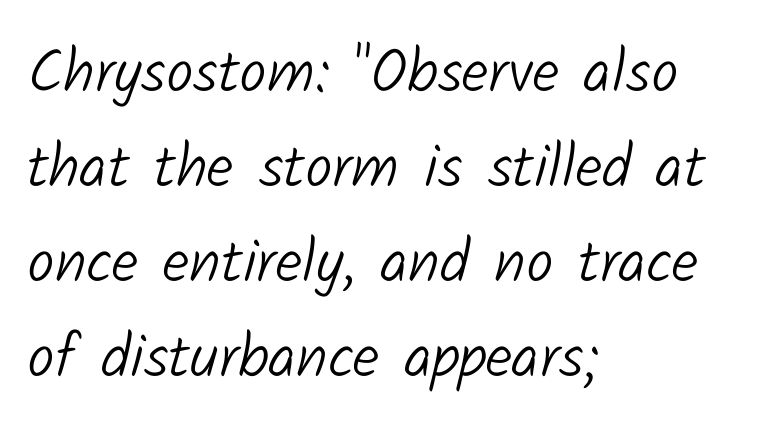
Q: Is the text bold? A: No.
Q: Is the typeface a serif or a sans-serif typeface? A: Sans-serif.
Q: Is the text underlined? A: No.
Q: How is the paragraph aligned? A: Left-aligned.
Q: Is the spacing between letters normal or unusually wide? A: Normal.
Q: Is the spacing between lines tight, normal or loose? A: Normal.
Q: Width (condensed, normal, or wide)? A: Normal.
Q: Stroke contrast? A: Low.
Q: x-height? A: Medium.
Q: Monospaced? A: No.
